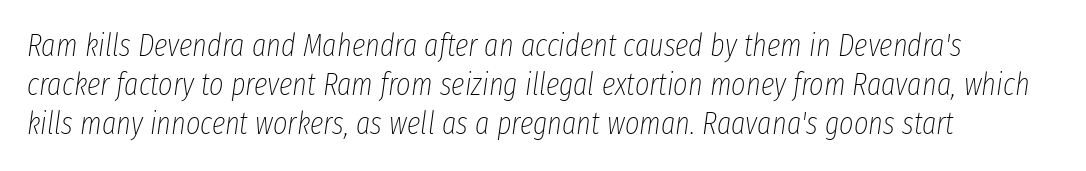
Any mark beneath the type? The region is blank. The text block is weighted toward the left margin, trailing off unevenly rightward. The rendering keeps characters at their native spacing. Looking at the ascenders, they clearly lean. Spacing verdict: proportional, widths tailored to each character.
